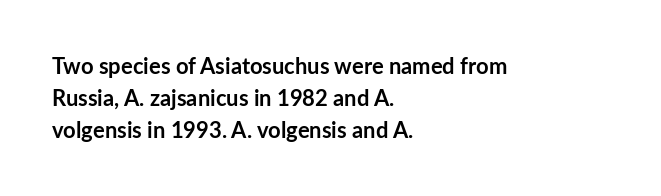
These lines were composed using upright roman letters. Bare-footed words on every line. The vertical gap from one line to the next is medium. Leftover space on each line is placed entirely after the last word. The line texture is even and compact thanks to regular tracking.
